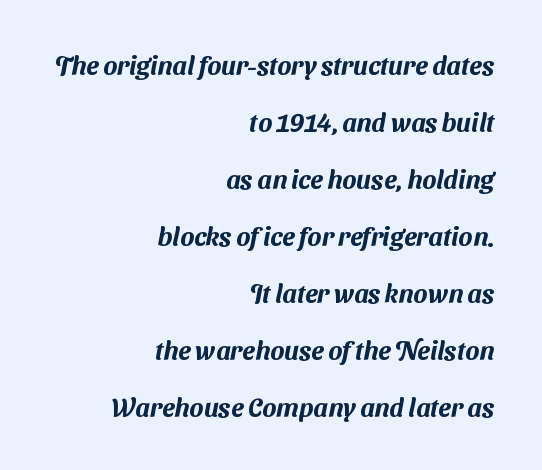
The image shows 26 px text type; set right-aligned, loose line spacing (2.19x), normal letter spacing, not underlined.
